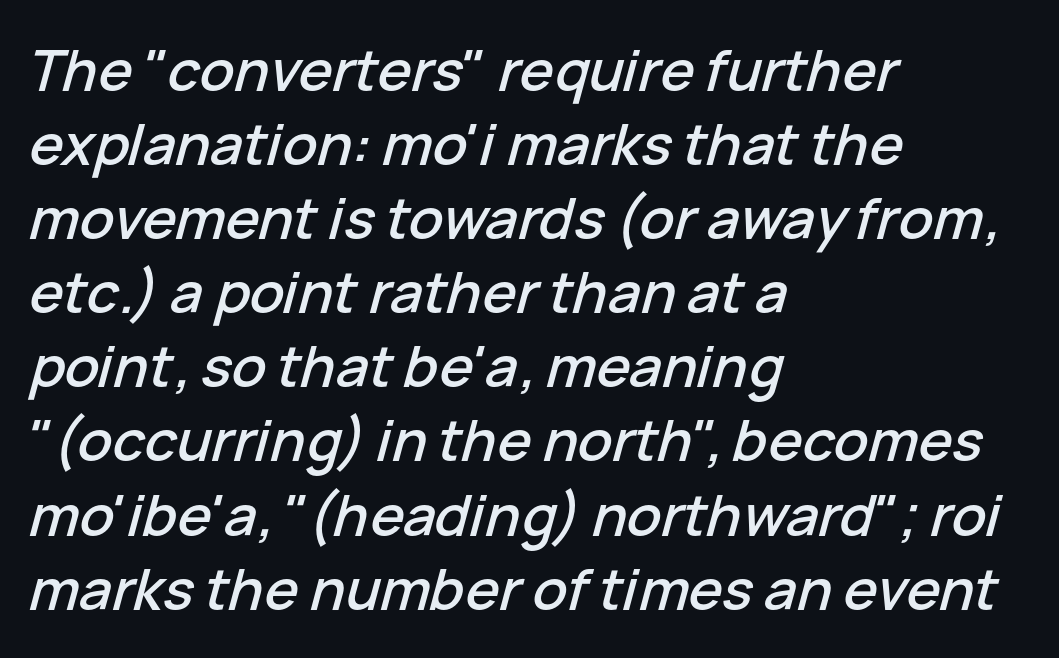
The image shows 57 px text type, italic (leaning right); set left-aligned, normal line spacing (1.3x), normal letter spacing, not underlined; low stroke contrast and a medium x-height.
